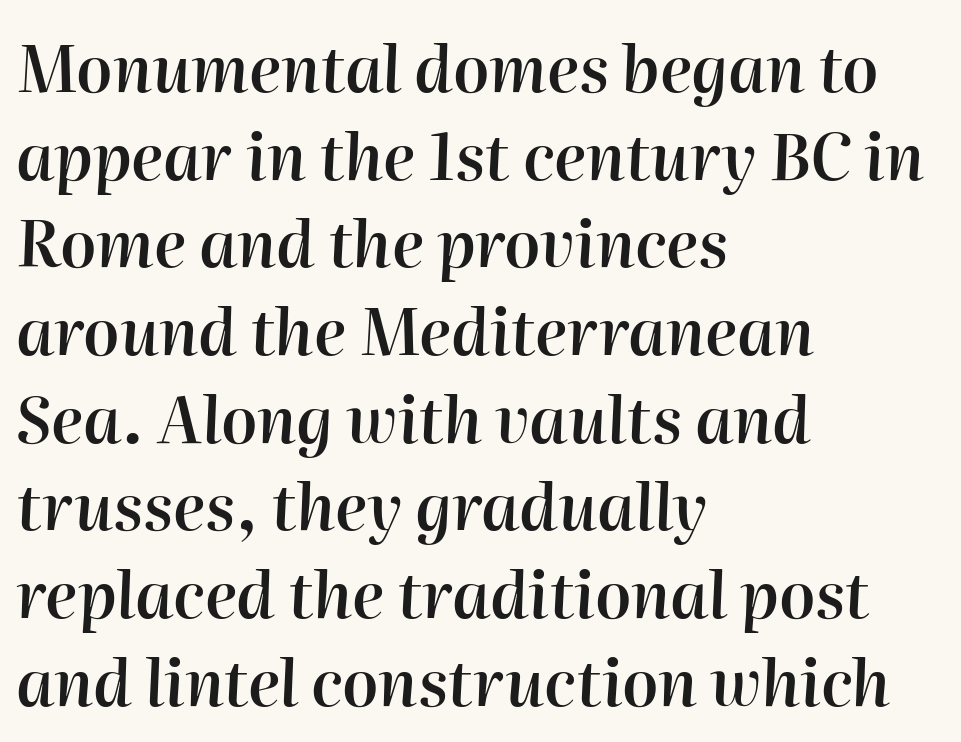
The image shows 64 px semibold type, italic (leaning right); set left-aligned, normal line spacing (1.37x), normal letter spacing, not underlined; high stroke contrast and a medium x-height.
